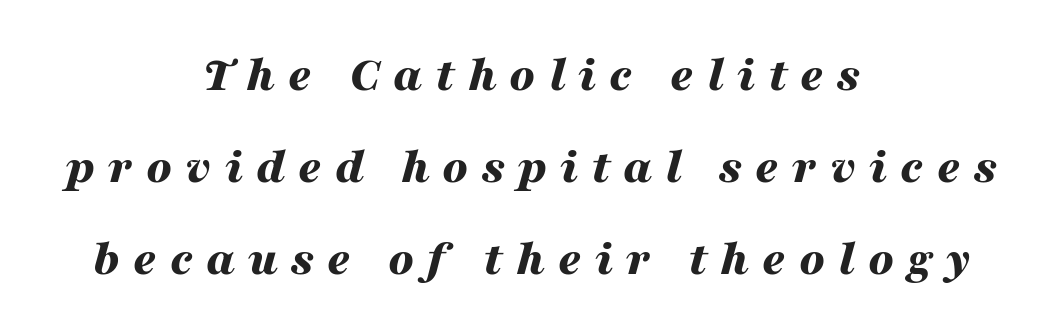
The horizontal fit of the characters is loose and conspicuously gappy. Plain, unruled lines of type. The setting favours the middle, as headings and verse often do. The rendering uses a bold face; every stroke is thick and dark.
